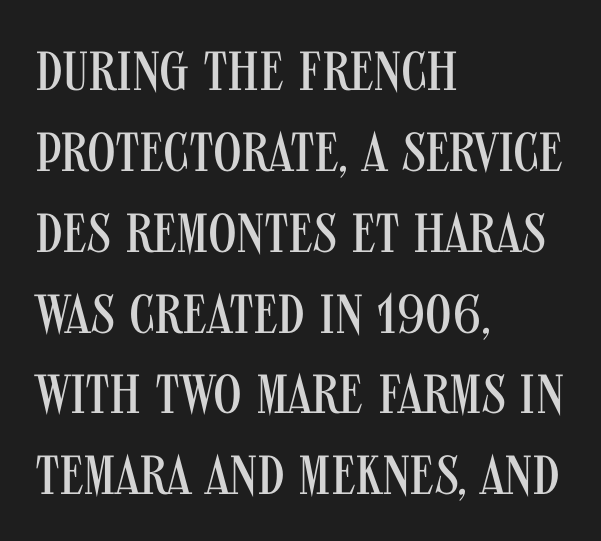
{"serif": "no", "italic": "no", "bold": "no", "weight": "regular", "width": "condensed", "stroke_contrast": "medium", "x_height": "large", "monospaced": "no", "underline": "no", "align": "left", "line_spacing": "normal", "line_spacing_ratio": 1.47, "letter_spacing": "normal", "letter_spacing_em": 0.0, "glyph_px": 55}
